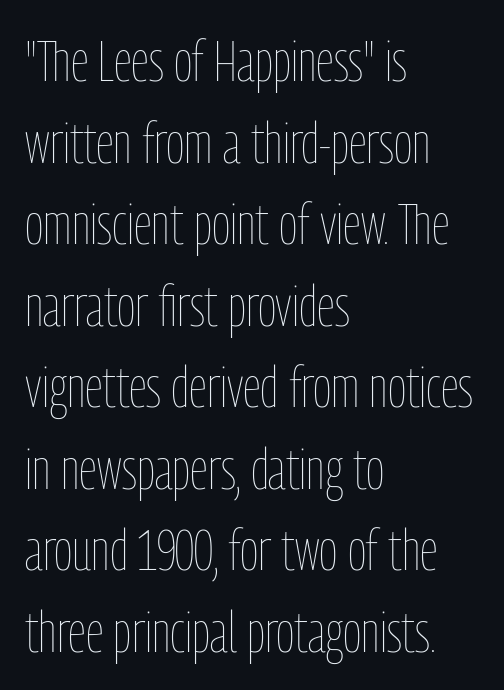
Q: Is the text bold? A: No.
Q: Is the text italic (slanted)? A: No, it is upright.
Q: Is the text underlined? A: No.
Q: How is the paragraph aligned? A: Left-aligned.
Q: Is the spacing between letters normal or unusually wide? A: Normal.
Q: Is the spacing between lines tight, normal or loose? A: Normal.
Q: Width (condensed, normal, or wide)? A: Condensed.
Q: Stroke contrast? A: Low.
Q: x-height? A: Medium.
Q: Monospaced? A: No.
